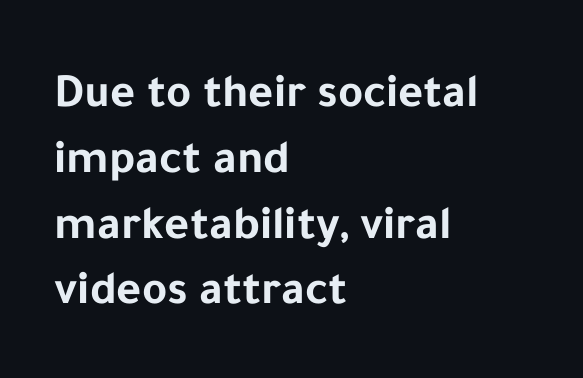
The image shows 48 px bold sans-serif type, upright; set left-aligned, normal line spacing (1.37x), normal letter spacing, not underlined; low stroke contrast and a medium x-height.
